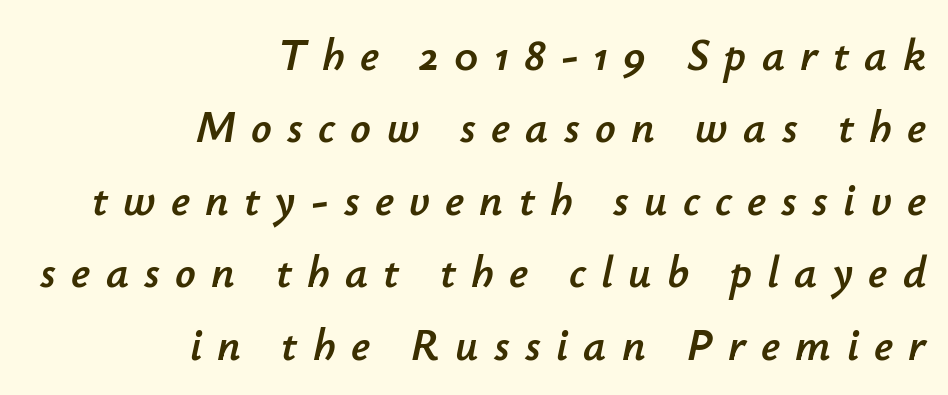
The image shows 45 px text type, italic (leaning right); set right-aligned, normal line spacing (1.61x), unusually wide letter spacing (+0.34 em), not underlined; low stroke contrast and a small x-height.
